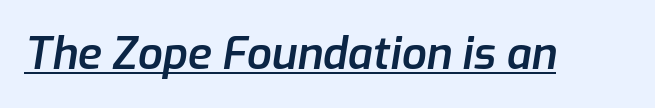
Q: Is the text bold? A: Semi-bold.
Q: Is the text italic (slanted)? A: Yes, it leans right by about 9 degrees.
Q: Is the text underlined? A: Yes.
Q: Is the spacing between letters normal or unusually wide? A: Normal.
Q: Width (condensed, normal, or wide)? A: Normal.
Q: Stroke contrast? A: Low.
Q: x-height? A: Medium.
Q: Monospaced? A: No.
